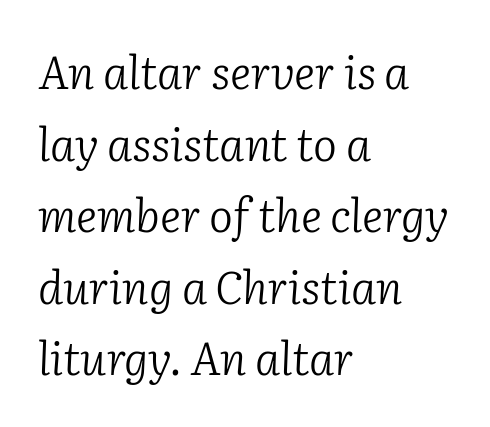
If you measured baseline to baseline, you'd find a middling distance. These lines are rendered in a variable-pitch font. Rendered with sloped, italic letterforms. Has an underline been added? It has not. Weight: not bold — regular or lighter. What stands out about the letter spacing? Nothing — it is the standard amount.
